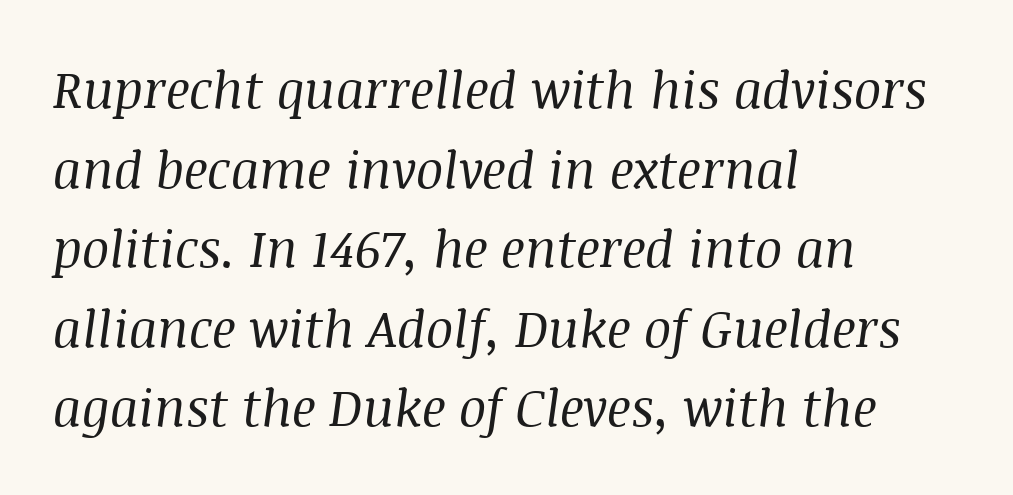
{"serif": "yes", "italic": "yes", "lean": "right", "slant_degrees": 8, "bold": "no", "weight": "regular", "width": "normal", "stroke_contrast": "medium", "x_height": "large", "monospaced": "no", "underline": "no", "align": "left", "line_spacing": "normal", "line_spacing_ratio": 1.56, "letter_spacing": "normal", "letter_spacing_em": 0.0, "glyph_px": 51}
